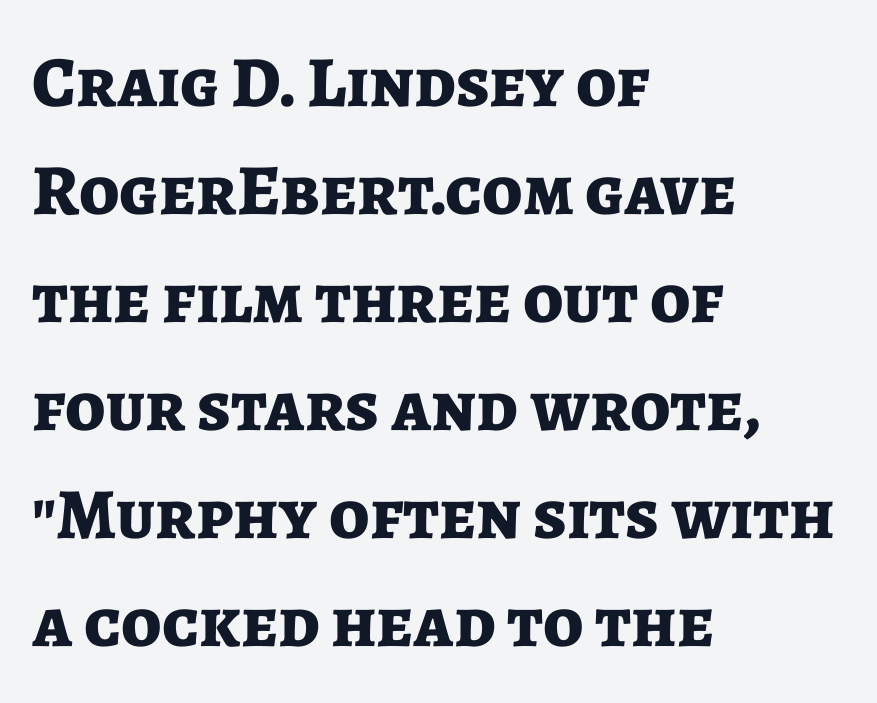
The type is set solid horizontally, with unmodified tracking. In CSS terms this would be text-align: left. When letters stand straight like this, we call the style roman or upright. A dark, heavy texture on the line: the type is bold. Whoever set this chose a conventional vertical rhythm.
